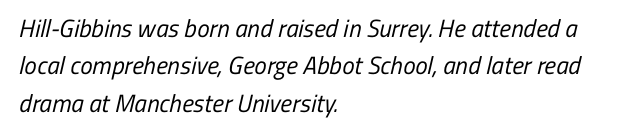
The image shows 25 px text type; set left-aligned, normal line spacing (1.5x), normal letter spacing, not underlined.
